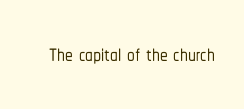
Note the varied advance widths — an 'i' is clearly narrower than an 'm'. Clear beneath every line of the passage. These lines keep a tight, regular rhythm from letter to letter. This is roman type, the default non-slanted kind.
